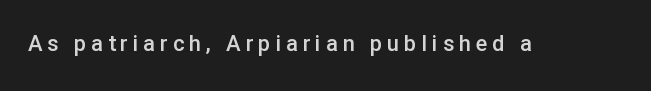
Q: Is the text bold? A: Semi-bold.
Q: Is the text italic (slanted)? A: No, it is upright.
Q: Is the text underlined? A: No.
Q: Is the spacing between letters normal or unusually wide? A: Unusually wide.
